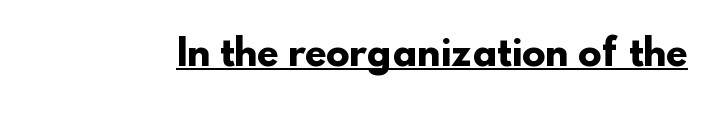
Think of a printed novel: that variable character pitch is what you see here. Looks like someone drew a line under every word here. Here the glyphs are tracked normally, forming tight word shapes. Regarding serifs, this sample does without them. In terms of weight, the rendering is a true, heavy bold.
